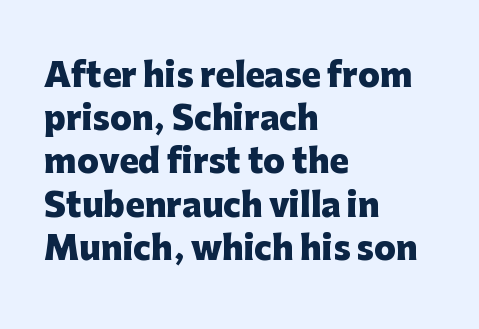
{"serif": "no", "italic": "no", "bold": "yes", "weight": "heavy", "width": "normal", "stroke_contrast": "low", "x_height": "medium", "monospaced": "no", "underline": "no", "align": "left", "line_spacing": "normal", "line_spacing_ratio": 1.35, "letter_spacing": "normal", "letter_spacing_em": 0.0, "glyph_px": 32}
